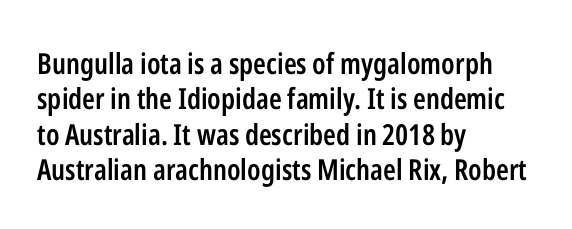
{"serif": "no", "italic": "no", "bold": "semi", "weight": "semibold", "width": "condensed", "stroke_contrast": "low", "x_height": "medium", "monospaced": "no", "underline": "no", "align": "left", "line_spacing_ratio": 1.22, "letter_spacing": "normal", "letter_spacing_em": 0.0, "glyph_px": 29}
